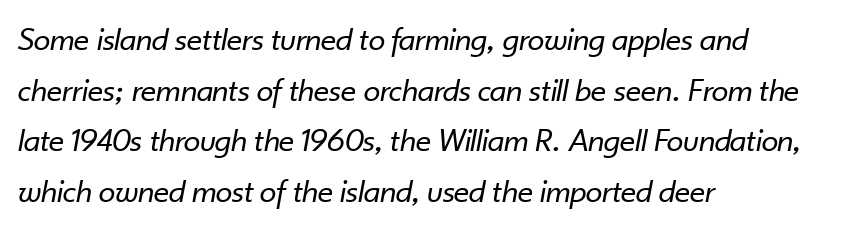
{"italic": "yes", "lean": "right", "slant_degrees": 10, "bold": "no", "weight": "regular", "width": "normal", "stroke_contrast": "low", "x_height": "small", "monospaced": "no", "underline": "no", "align": "left", "line_spacing": "normal", "line_spacing_ratio": 1.49, "letter_spacing": "normal", "letter_spacing_em": 0.0, "glyph_px": 34}
